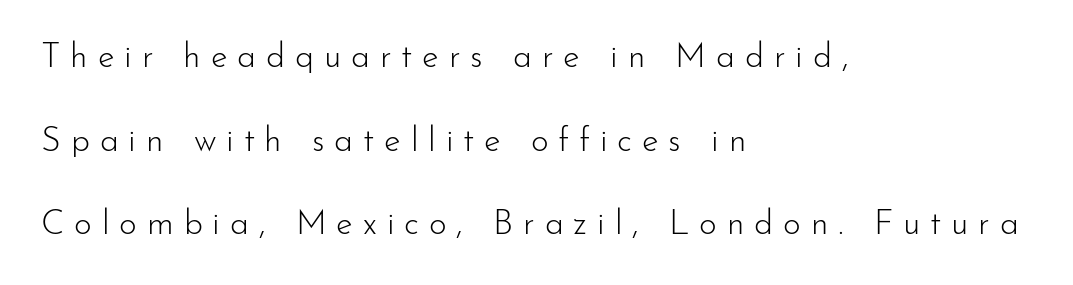
The image shows 34 px light sans-serif type, upright; set left-aligned, loose line spacing (2.46x), unusually wide letter spacing (+0.29 em), not underlined; low stroke contrast and a small x-height.
